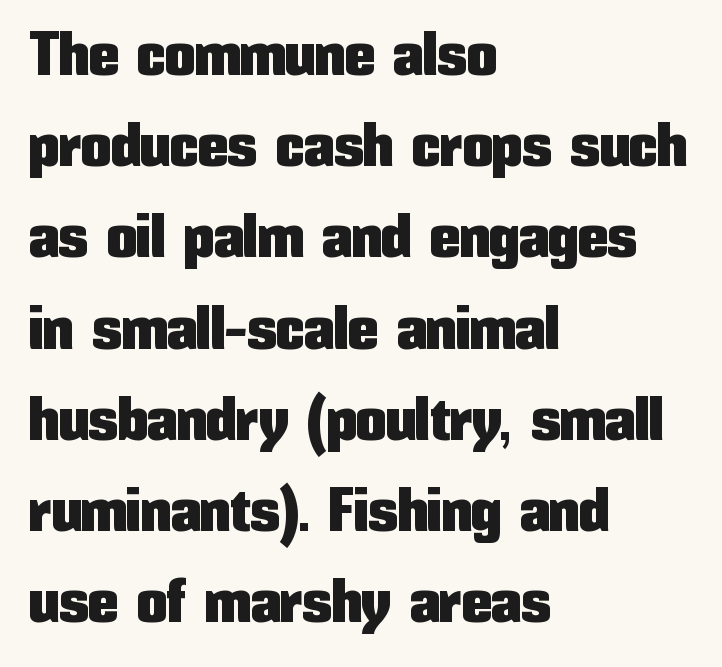
The image shows 60 px condensed sans-serif type, upright; set left-aligned, normal line spacing (1.52x), normal letter spacing, not underlined; low stroke contrast and a medium x-height.
